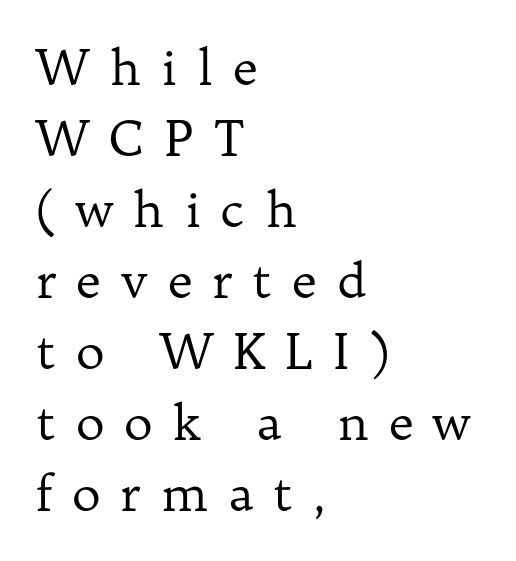
Decoration check: the copy has no underline. Think standard paragraph weight, or any step lighter than that. Unlike a clean sans, this face finishes its strokes with serifs. The line texture is sparse and dotted thanks to wide tracking. Notice how the stems are strictly vertical — no italics here.
